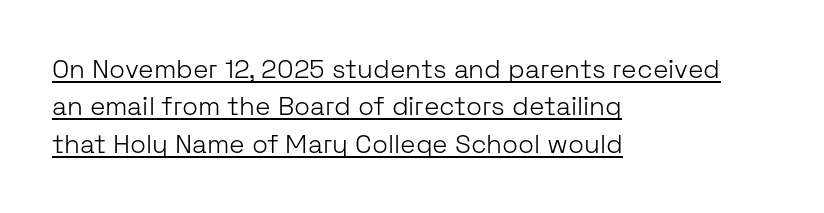
The image shows 26 px text type, upright; set left-aligned, normal line spacing (1.44x), normal letter spacing, underlined.
